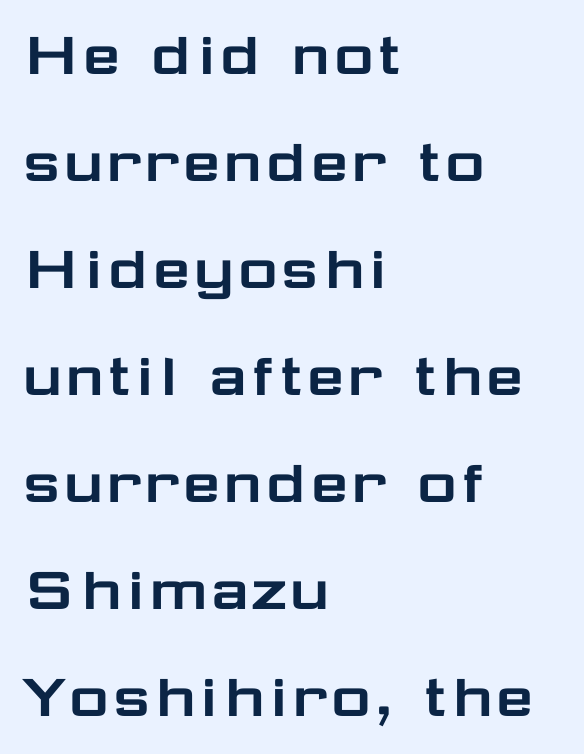
Q: Is the text italic (slanted)? A: No, it is upright.
Q: Is the typeface a serif or a sans-serif typeface? A: Sans-serif.
Q: Is the text underlined? A: No.
Q: How is the paragraph aligned? A: Left-aligned.
Q: Is the spacing between letters normal or unusually wide? A: Normal.
Q: Is the spacing between lines tight, normal or loose? A: Normal.
Q: Width (condensed, normal, or wide)? A: Wide.
Q: Stroke contrast? A: Low.
Q: x-height? A: Medium.
Q: Monospaced? A: No.
